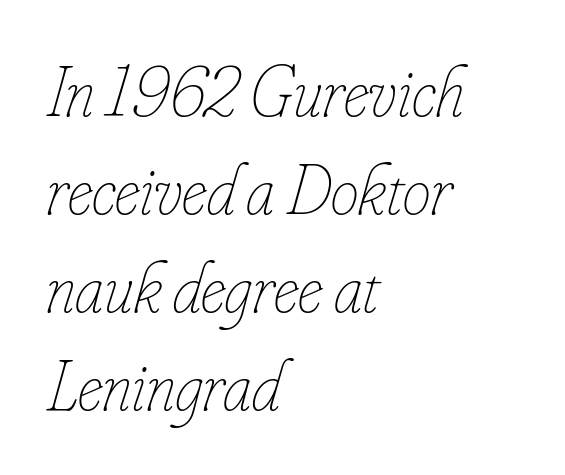
Q: Is the text bold? A: No.
Q: Is the text italic (slanted)? A: Yes, it leans right by about 16 degrees.
Q: Is the text underlined? A: No.
Q: How is the paragraph aligned? A: Left-aligned.
Q: Is the spacing between letters normal or unusually wide? A: Normal.
Q: Is the spacing between lines tight, normal or loose? A: Normal.
Q: Width (condensed, normal, or wide)? A: Condensed.
Q: Stroke contrast? A: Low.
Q: x-height? A: Small.
Q: Monospaced? A: No.
